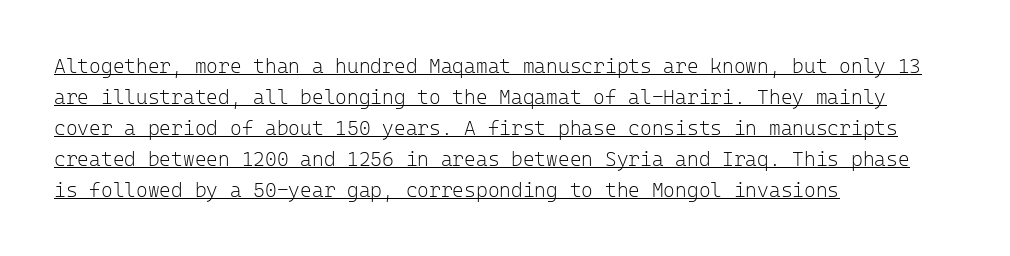
{"italic": "no", "bold": "no", "underline": "yes", "align": "left", "line_spacing": "normal", "line_spacing_ratio": 1.55, "letter_spacing": "normal", "letter_spacing_em": 0.0, "glyph_px": 20}
